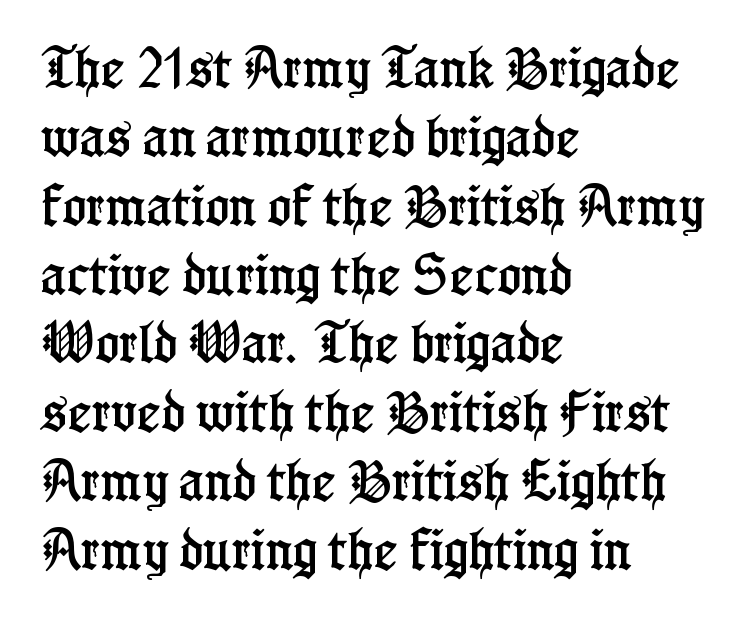
{"serif": "yes", "italic": "no", "width": "condensed", "stroke_contrast": "low", "x_height": "medium", "monospaced": "no", "underline": "no", "align": "left", "line_spacing": "normal", "line_spacing_ratio": 1.53, "letter_spacing": "normal", "letter_spacing_em": 0.0, "glyph_px": 45}
